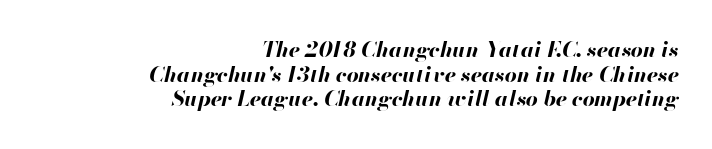
Notice how the passage keeps a crisp vertical edge on the right only. No extra tracking has been applied to these lines. The words here are not underlined. Style check: oblique. The sample has been set heavy, in full bold.
